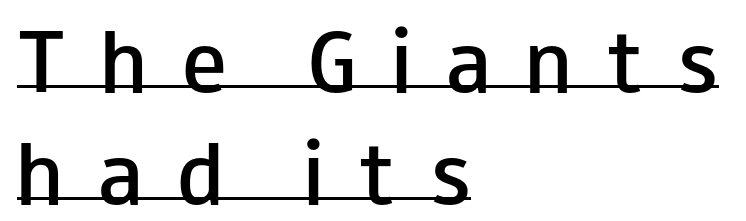
Quick note: interline space is typical. The ragged edge is on the right, which tells us the setting is flush left. You can tell from the bare stems that sans-serif type was used. This is moderately heavy type, rendered in semibold. The typesetter has applied underlining to the passage shown. Think of a printed novel: that variable character pitch is what you see here.
